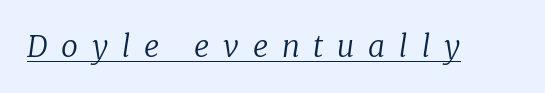
The image shows 30 px regular-weight serif type, italic (leaning right); set unusually wide letter spacing (+0.46 em), underlined; low stroke contrast and a medium x-height.
